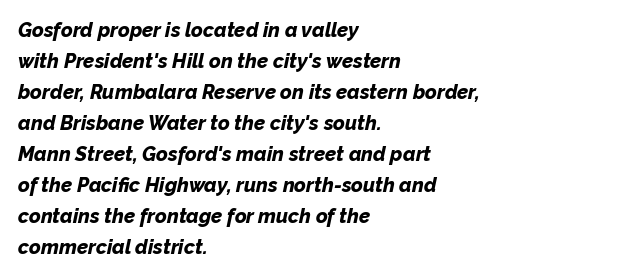
Q: Is the text bold? A: Yes.
Q: Is the text italic (slanted)? A: Yes, it leans right by about 12 degrees.
Q: Is the text underlined? A: No.
Q: How is the paragraph aligned? A: Left-aligned.
Q: Is the spacing between letters normal or unusually wide? A: Normal.
Q: Is the spacing between lines tight, normal or loose? A: Normal.
